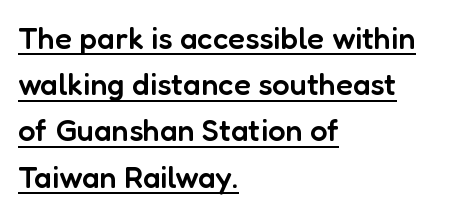
Students, observe the line beneath the letters — that is underlining. Italic: no, the glyphs are upright roman. The horizontal fit of the characters is conventional and even. Do the characters align in a grid? No, the font is proportional. Heft: intermediate — a semibold. Summary of vertical rhythm: regular, with standard interline spacing.
